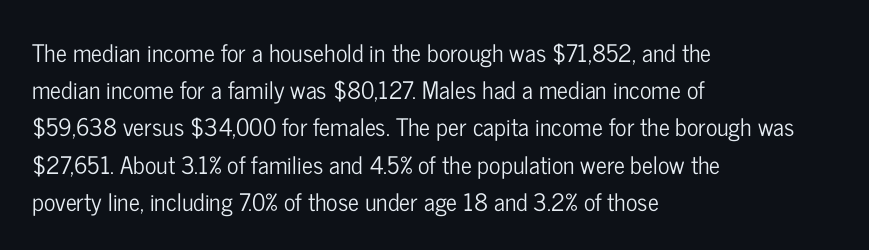
{"italic": "no", "underline": "no", "align": "left", "line_spacing": "normal", "line_spacing_ratio": 1.55, "letter_spacing": "normal", "letter_spacing_em": 0.0, "glyph_px": 24}
